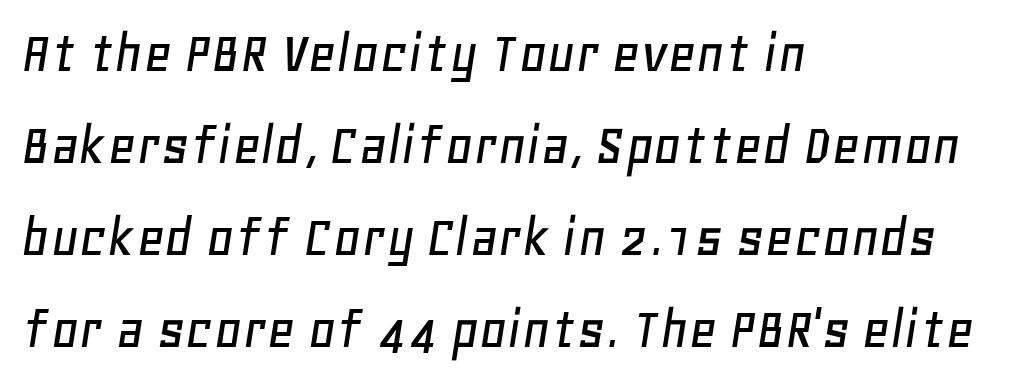
The image shows 61 px text type, italic (leaning right); set left-aligned, normal line spacing (1.51x), normal letter spacing, not underlined; low stroke contrast and a large x-height.
